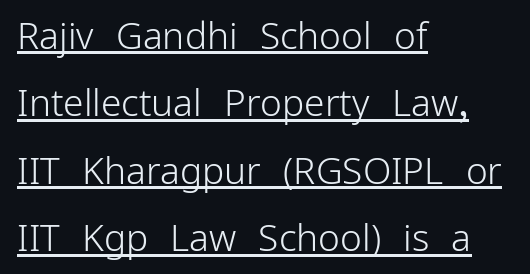
{"serif": "no", "italic": "no", "bold": "no", "weight": "light", "width": "normal", "stroke_contrast": "low", "x_height": "medium", "monospaced": "no", "underline": "yes", "align": "left", "line_spacing_ratio": 1.82, "letter_spacing": "normal", "letter_spacing_em": 0.0, "glyph_px": 37}
